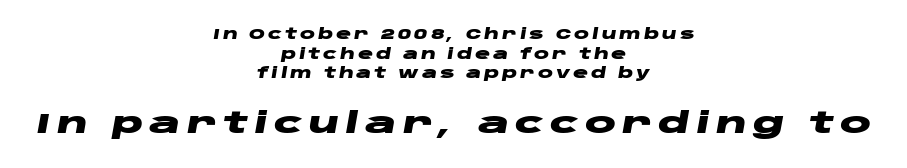
Q: Is the text bold? A: Yes.
Q: Is the text italic (slanted)? A: Yes, it leans right by about 10 degrees.
Q: Is the text underlined? A: No.
Q: How is the paragraph aligned? A: Centered.
Q: Is the spacing between letters normal or unusually wide? A: Unusually wide.
Q: Is the spacing between lines tight, normal or loose? A: Normal.
Q: Which block of text is set in a larger size, the first (top) or the second (bottom)? A: The second (bottom) one.
Q: Width (condensed, normal, or wide)? A: Wide.
Q: Stroke contrast? A: Low.
Q: x-height? A: Large.
Q: Monospaced? A: No.
